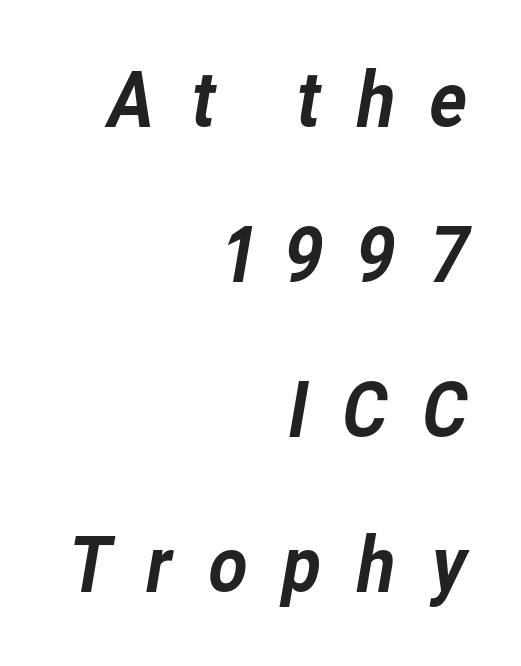
The passage shown has open, widely tracked lettering throughout. Nobody drew a line under any word here. Do the characters align in a grid? No, the font is proportional. The line-height multiplier appears high, well above default. The typeface chosen for these lines omits serifs. Caption: multi-line text, flush right, ragged left.
